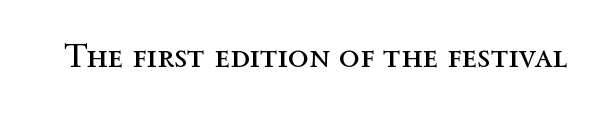
Q: Is the text bold? A: No.
Q: Is the text italic (slanted)? A: No, it is upright.
Q: Is the text underlined? A: No.
Q: Is the spacing between letters normal or unusually wide? A: Normal.
Q: Width (condensed, normal, or wide)? A: Normal.
Q: x-height? A: Medium.
Q: Monospaced? A: No.
